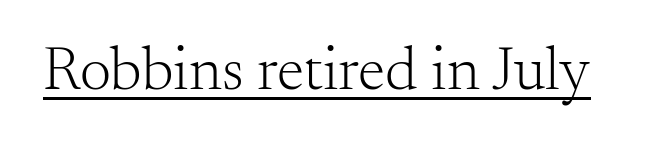
Q: Is the text bold? A: No.
Q: Is the text italic (slanted)? A: No, it is upright.
Q: Is the typeface a serif or a sans-serif typeface? A: Serif.
Q: Is the text underlined? A: Yes.
Q: Is the spacing between letters normal or unusually wide? A: Normal.
Q: Width (condensed, normal, or wide)? A: Normal.
Q: Stroke contrast? A: Medium.
Q: x-height? A: Small.
Q: Monospaced? A: No.
